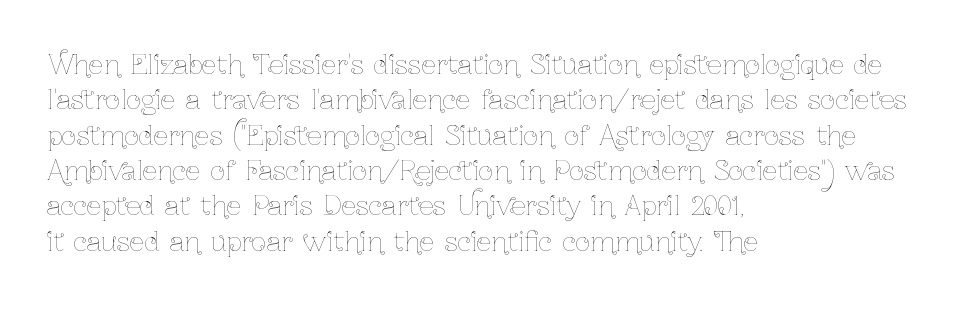
Q: Is the text bold? A: No.
Q: Is the text italic (slanted)? A: No, it is upright.
Q: Is the text underlined? A: No.
Q: How is the paragraph aligned? A: Left-aligned.
Q: Is the spacing between letters normal or unusually wide? A: Normal.
Q: Is the spacing between lines tight, normal or loose? A: Normal.
